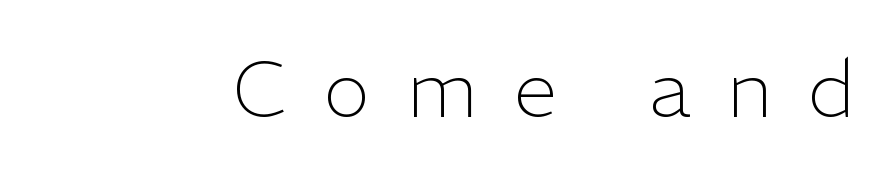
{"serif": "no", "italic": "no", "bold": "no", "weight": "light", "width": "normal", "stroke_contrast": "low", "x_height": "medium", "monospaced": "no", "underline": "no", "letter_spacing": "wide", "letter_spacing_em": 0.46, "glyph_px": 79}
